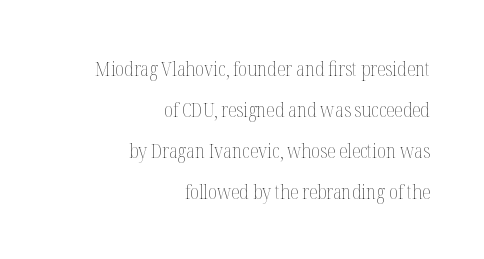
The image shows 20 px text type, upright; set right-aligned, loose line spacing (2.05x), normal letter spacing, not underlined.
